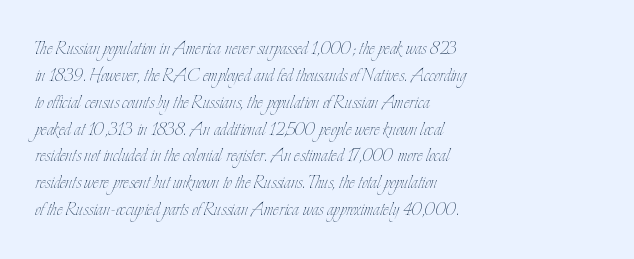
Q: Is the text bold? A: No.
Q: Is the text italic (slanted)? A: Yes.
Q: Is the text underlined? A: No.
Q: How is the paragraph aligned? A: Left-aligned.
Q: Is the spacing between letters normal or unusually wide? A: Normal.
